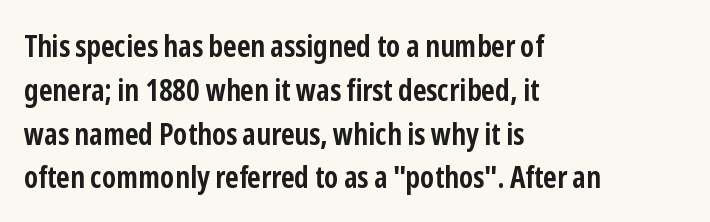
{"serif": "no", "italic": "no", "bold": "yes", "weight": "semibold", "width": "condensed", "stroke_contrast": "low", "x_height": "medium", "monospaced": "no", "underline": "no", "align": "left", "line_spacing": "normal", "line_spacing_ratio": 1.46, "letter_spacing": "normal", "letter_spacing_em": 0.0, "glyph_px": 30}
